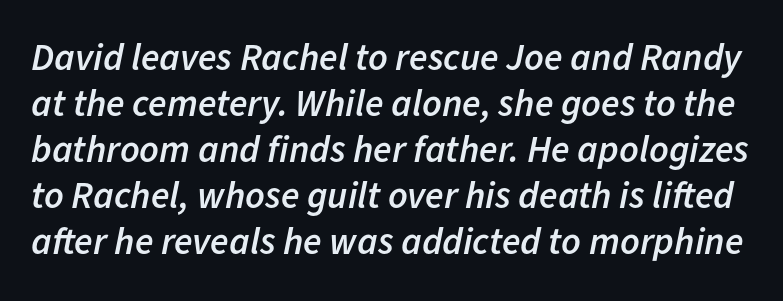
{"italic": "yes", "lean": "right", "slant_degrees": 11, "bold": "semi", "weight": "semibold", "width": "normal", "stroke_contrast": "low", "x_height": "medium", "monospaced": "no", "underline": "no", "line_spacing_ratio": 1.21, "letter_spacing": "normal", "letter_spacing_em": 0.0, "glyph_px": 38}
